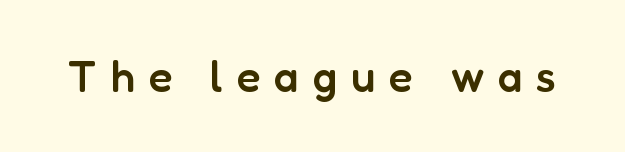
Q: Is the text bold? A: Semi-bold.
Q: Is the text italic (slanted)? A: No, it is upright.
Q: Is the typeface a serif or a sans-serif typeface? A: Sans-serif.
Q: Is the text underlined? A: No.
Q: Is the spacing between letters normal or unusually wide? A: Unusually wide.
Q: Width (condensed, normal, or wide)? A: Normal.
Q: Stroke contrast? A: Low.
Q: x-height? A: Medium.
Q: Monospaced? A: No.
